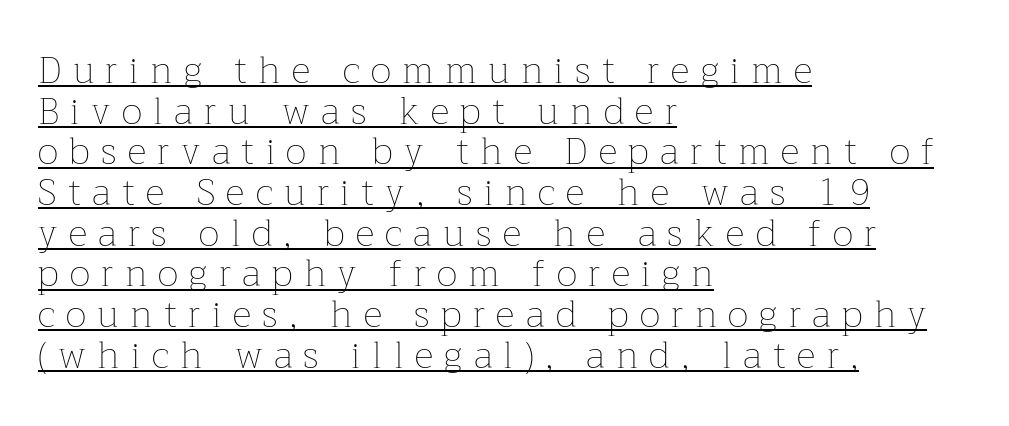
{"italic": "no", "bold": "no", "weight": "thin", "width": "normal", "stroke_contrast": "low", "x_height": "medium", "monospaced": "no", "underline": "yes", "align": "left", "line_spacing": "tight", "line_spacing_ratio": 1.1, "letter_spacing": "wide", "letter_spacing_em": 0.31, "glyph_px": 37}
